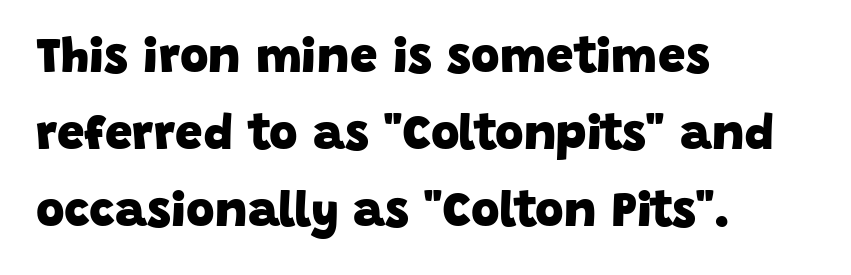
The image shows 49 px heavy sans-serif type; set left-aligned, normal line spacing (1.57x), normal letter spacing, not underlined; low stroke contrast and a large x-height.
